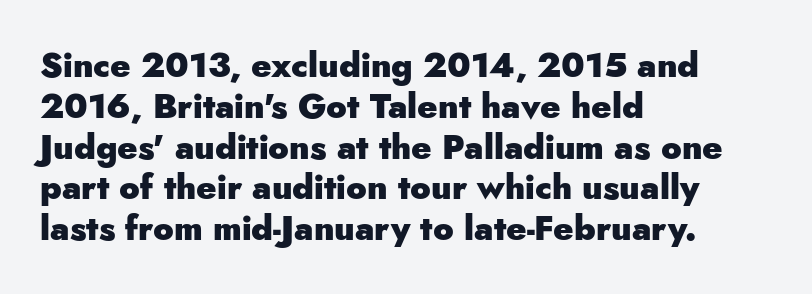
The image shows 34 px heavy sans-serif type, upright; set left-aligned, line spacing 1.2x, normal letter spacing, not underlined; low stroke contrast and a small x-height.
